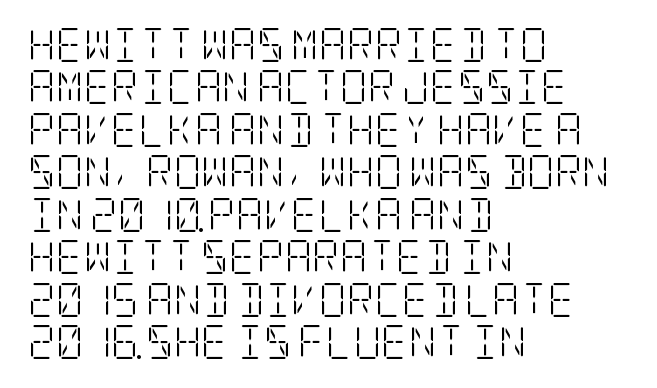
Q: Is the text bold? A: No.
Q: Is the text italic (slanted)? A: No, it is upright.
Q: Is the typeface a serif or a sans-serif typeface? A: Serif.
Q: Is the text underlined? A: No.
Q: How is the paragraph aligned? A: Left-aligned.
Q: Is the spacing between letters normal or unusually wide? A: Normal.
Q: Is the spacing between lines tight, normal or loose? A: Normal.
Q: Width (condensed, normal, or wide)? A: Condensed.
Q: Stroke contrast? A: Low.
Q: x-height? A: Large.
